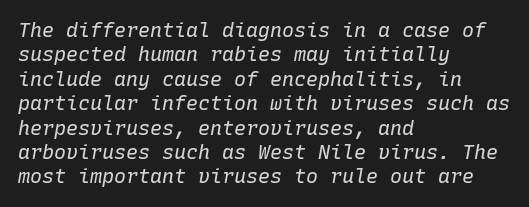
The image shows 20 px text type, italic (leaning right); set left-aligned, line spacing 1.22x, normal letter spacing, not underlined.
